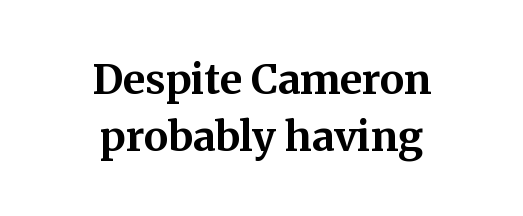
The image shows 41 px bold serif type, upright; set centered, normal line spacing (1.39x), normal letter spacing, not underlined; medium stroke contrast and a medium x-height.
